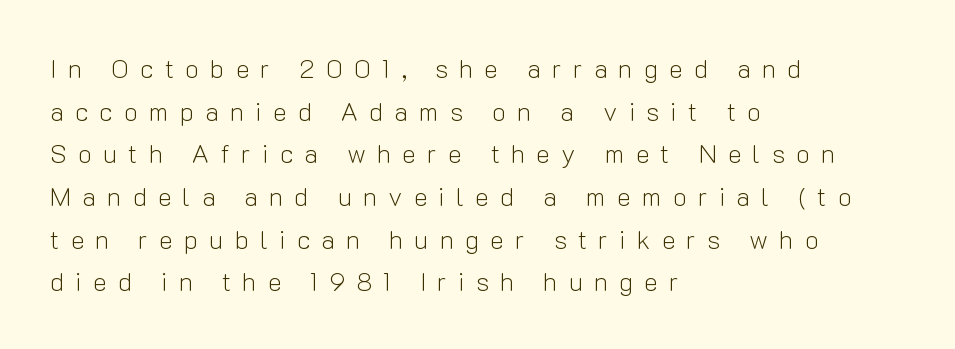
The horizontal fit of the characters is loose and conspicuously gappy. Compared with a centered layout, this one pins lines to the left instead. The typography opts for an upright posture over an oblique one. Vertical stems look standard width or narrower in stroke.
